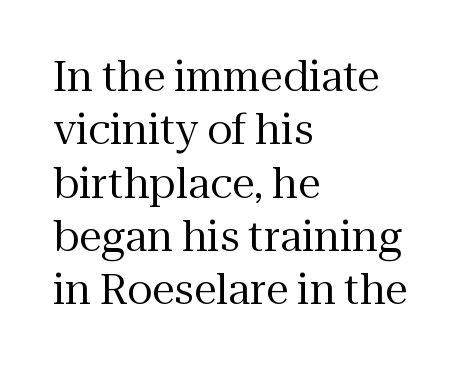
The image shows 41 px regular-weight serif type, upright; set left-aligned, normal line spacing (1.3x), normal letter spacing, not underlined; medium stroke contrast and a medium x-height.
